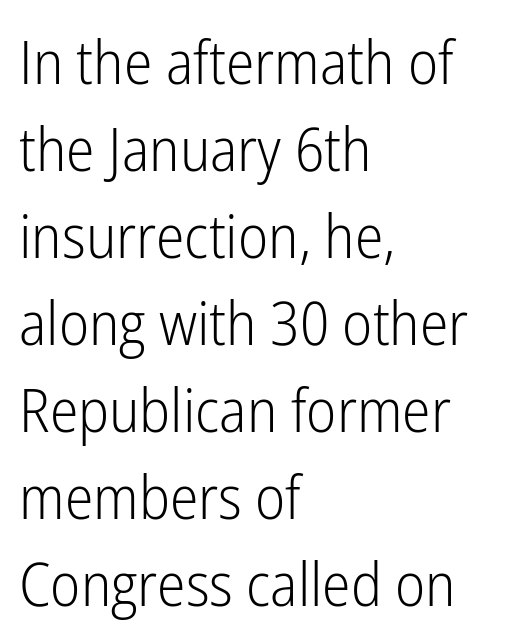
The letters advance in unequal steps, a hallmark of proportional type. Leading: standard. The characters display no serif detailing; their extremities are plain. Each stroke keeps to a modest, everyday thickness or less. In terms of posture, this sample is upright. Unmarked baselines from the first word to the last.
